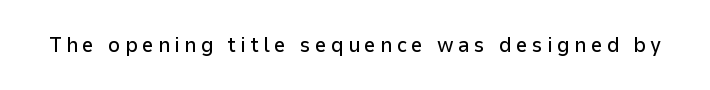
Q: Is the text italic (slanted)? A: No, it is upright.
Q: Is the text underlined? A: No.
Q: Is the spacing between letters normal or unusually wide? A: Unusually wide.
